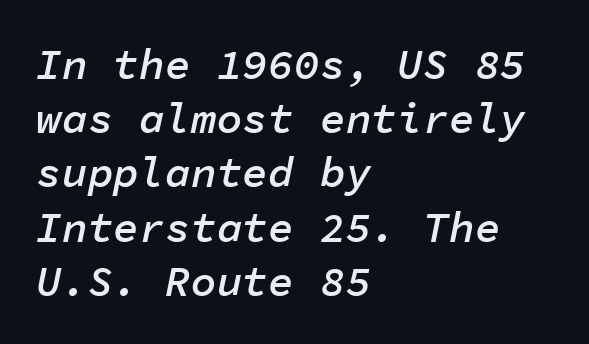
The image shows 43 px semibold type, italic (leaning right), monospaced; set left-aligned, normal line spacing (1.26x), normal letter spacing, not underlined; low stroke contrast and a medium x-height.
